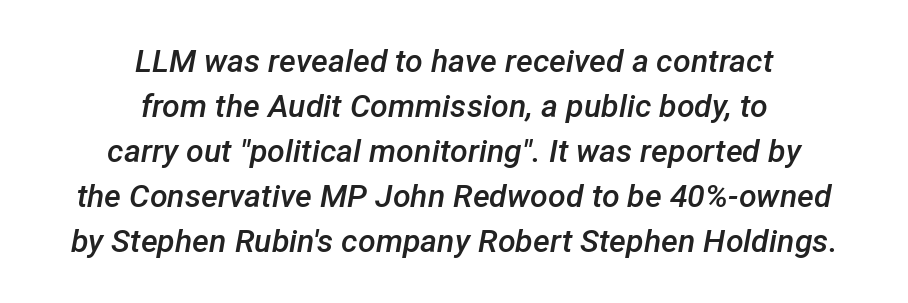
Q: Is the text bold? A: Semi-bold.
Q: Is the text italic (slanted)? A: Yes, it leans right by about 12 degrees.
Q: Is the text underlined? A: No.
Q: How is the paragraph aligned? A: Centered.
Q: Is the spacing between letters normal or unusually wide? A: Normal.
Q: Is the spacing between lines tight, normal or loose? A: Normal.
Q: Width (condensed, normal, or wide)? A: Normal.
Q: Stroke contrast? A: Low.
Q: x-height? A: Medium.
Q: Monospaced? A: No.
